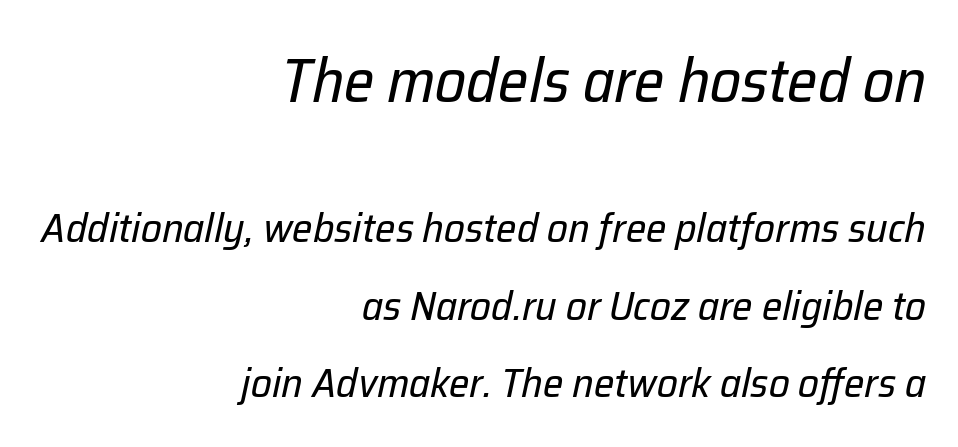
Q: Is the text bold? A: No.
Q: Is the text italic (slanted)? A: Yes, it leans right by about 12 degrees.
Q: Is the text underlined? A: No.
Q: How is the paragraph aligned? A: Right-aligned.
Q: Is the spacing between letters normal or unusually wide? A: Normal.
Q: Which block of text is set in a larger size, the first (top) or the second (bottom)? A: The first (top) one.
Q: Width (condensed, normal, or wide)? A: Normal.
Q: Stroke contrast? A: Low.
Q: x-height? A: Medium.
Q: Monospaced? A: No.
